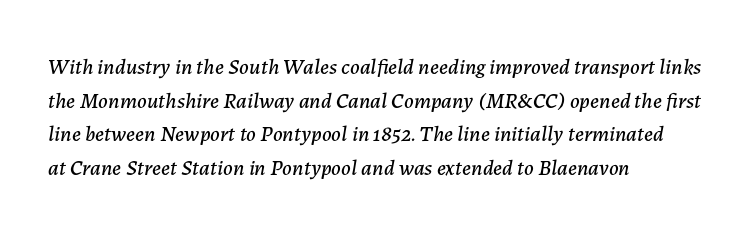
The image shows 22 px text type, italic (leaning right); set left-aligned, normal line spacing (1.53x), normal letter spacing, not underlined.
